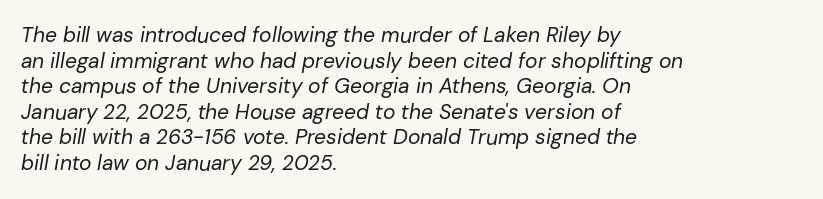
The image shows 21 px text type, italic (leaning right); set left-aligned, line spacing 1.22x, normal letter spacing, not underlined.
